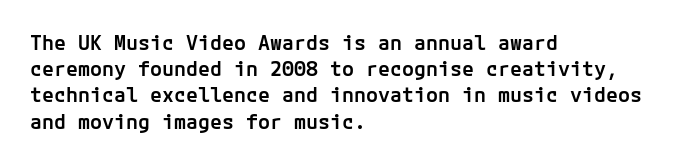
Q: Is the text bold? A: Semi-bold.
Q: Is the text italic (slanted)? A: No, it is upright.
Q: Is the text underlined? A: No.
Q: How is the paragraph aligned? A: Left-aligned.
Q: Is the spacing between letters normal or unusually wide? A: Normal.
Q: Is the spacing between lines tight, normal or loose? A: Normal.
